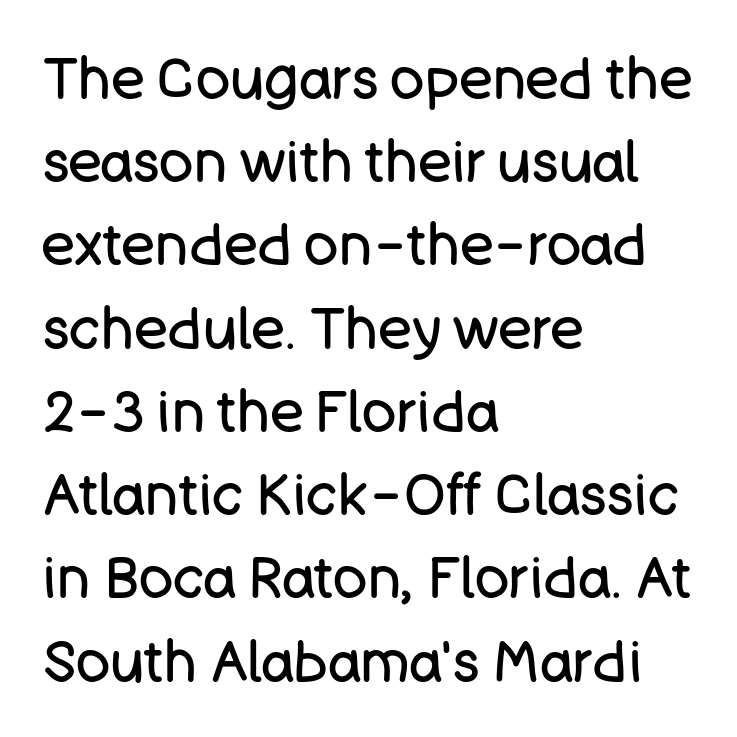
Q: Is the text bold? A: No.
Q: Is the text italic (slanted)? A: No, it is upright.
Q: Is the typeface a serif or a sans-serif typeface? A: Sans-serif.
Q: Is the text underlined? A: No.
Q: How is the paragraph aligned? A: Left-aligned.
Q: Is the spacing between letters normal or unusually wide? A: Normal.
Q: Is the spacing between lines tight, normal or loose? A: Normal.
Q: Width (condensed, normal, or wide)? A: Normal.
Q: Stroke contrast? A: Low.
Q: x-height? A: Large.
Q: Monospaced? A: No.
